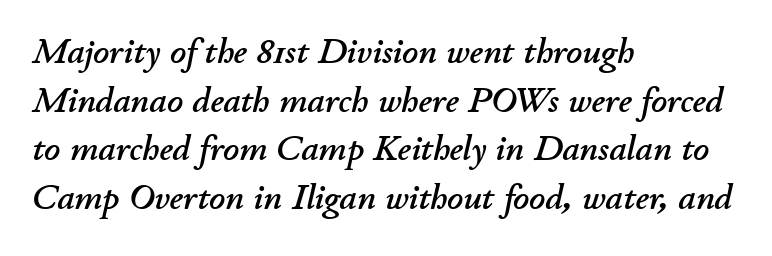
Characters are canted at an angle relative to the baseline's perpendicular. Spacing verdict: proportional, widths tailored to each character. Each word holds together tightly as a unit, with standard inter-letter gaps. A clean baseline with only descenders dipping below it. The lines in this sample share a left origin and differ only in where they stop.
